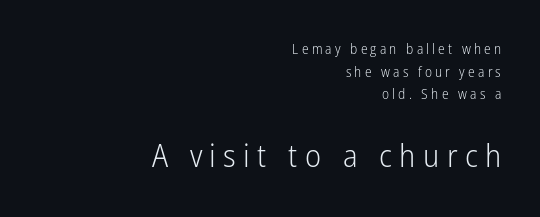
The image shows 32 px light, condensed sans-serif type, upright; set right-aligned, normal line spacing (1.61x), unusually wide letter spacing (+0.23 em), not underlined; the second (bottom) block is 2.29x larger; low stroke contrast and a medium x-height.
